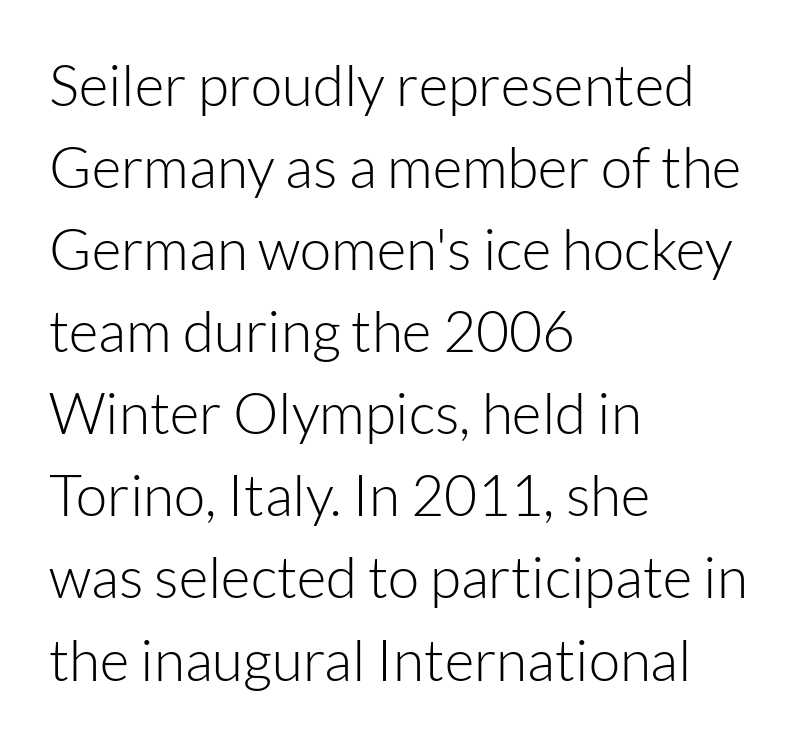
Q: Is the text bold? A: No.
Q: Is the text italic (slanted)? A: No, it is upright.
Q: Is the typeface a serif or a sans-serif typeface? A: Sans-serif.
Q: Is the text underlined? A: No.
Q: How is the paragraph aligned? A: Left-aligned.
Q: Is the spacing between letters normal or unusually wide? A: Normal.
Q: Is the spacing between lines tight, normal or loose? A: Normal.
Q: Width (condensed, normal, or wide)? A: Normal.
Q: Stroke contrast? A: Low.
Q: x-height? A: Medium.
Q: Monospaced? A: No.
